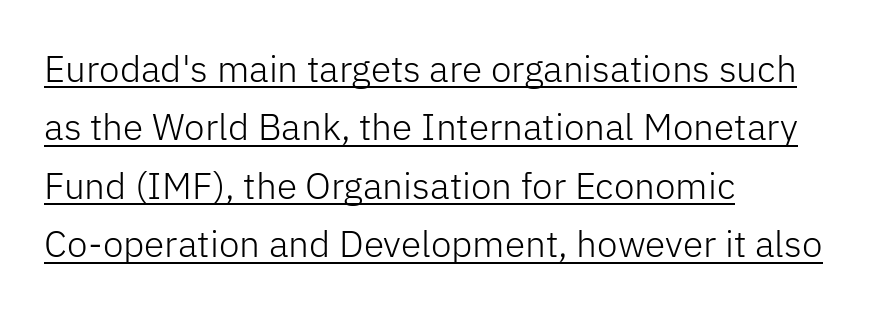
The image shows 37 px light sans-serif type, upright; set left-aligned, normal line spacing (1.58x), normal letter spacing, underlined; low stroke contrast and a medium x-height.
